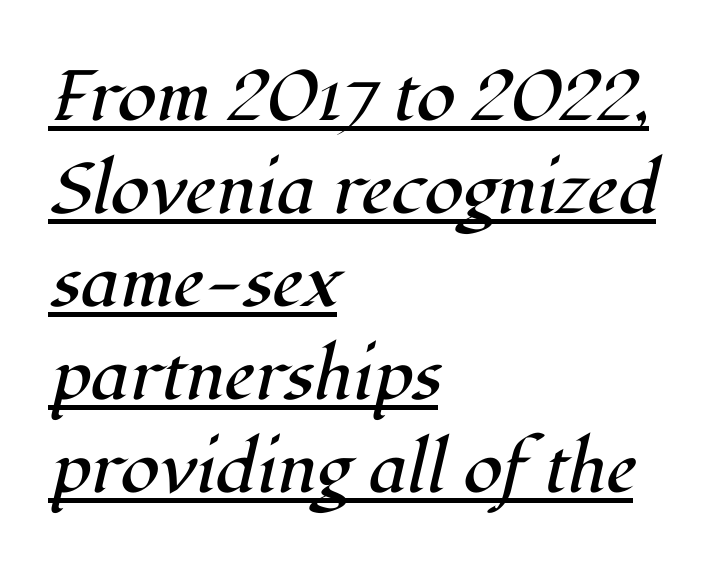
The image shows 71 px regular-weight serif type, italic (leaning right); set left-aligned, normal line spacing (1.31x), normal letter spacing, underlined; high stroke contrast and a medium x-height.
